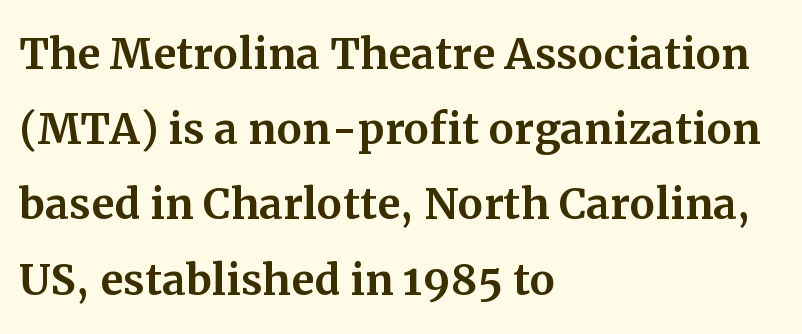
Q: Is the text italic (slanted)? A: No, it is upright.
Q: Is the typeface a serif or a sans-serif typeface? A: Serif.
Q: Is the text underlined? A: No.
Q: How is the paragraph aligned? A: Left-aligned.
Q: Is the spacing between letters normal or unusually wide? A: Normal.
Q: Is the spacing between lines tight, normal or loose? A: Normal.
Q: Width (condensed, normal, or wide)? A: Normal.
Q: Stroke contrast? A: Medium.
Q: x-height? A: Medium.
Q: Monospaced? A: No.
